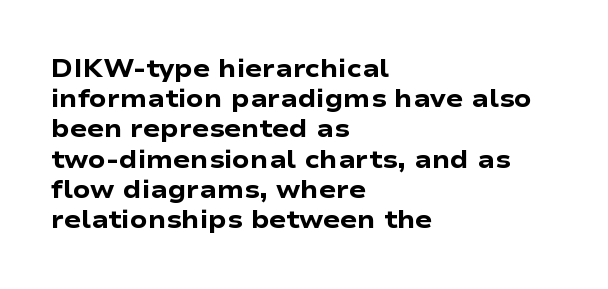
The passage shown is emphatically bold. The space directly below the letters is spotless. Tracking here is standard; glyphs follow each other at the usual distance. Where is the straight margin? On the left.
